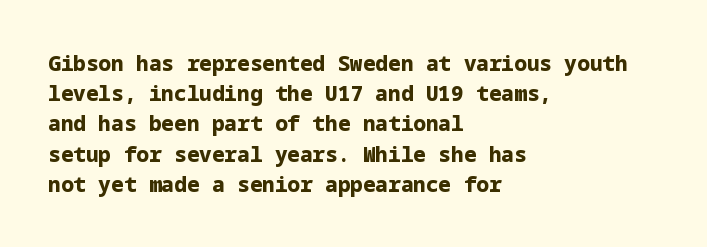
{"italic": "no", "bold": "yes", "underline": "no", "align": "left", "line_spacing": "normal", "line_spacing_ratio": 1.44, "letter_spacing": "normal", "letter_spacing_em": 0.0, "glyph_px": 21}
